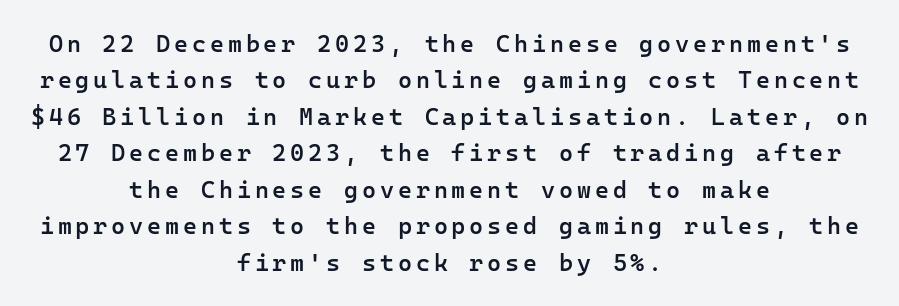
{"italic": "no", "bold": "semi", "underline": "no", "align": "center", "line_spacing": "normal", "line_spacing_ratio": 1.52, "glyph_px": 24}
